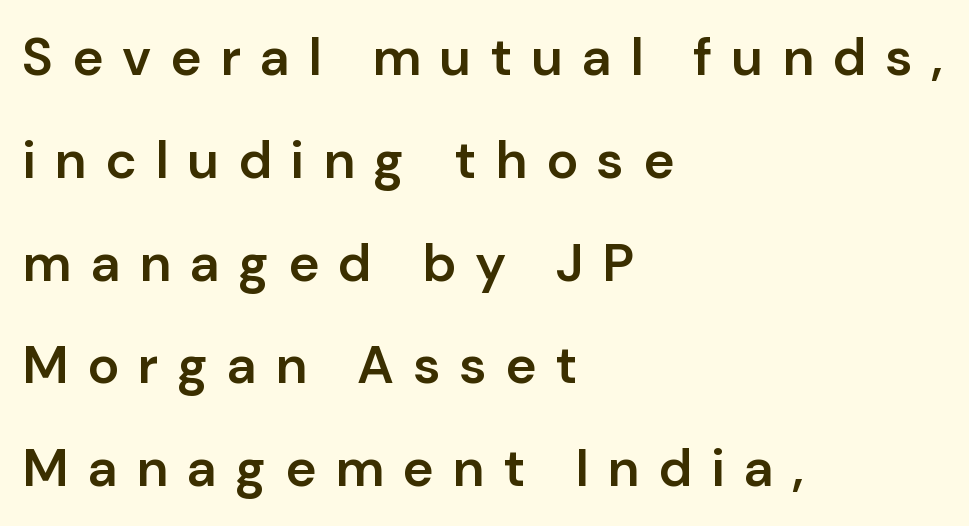
{"serif": "no", "italic": "no", "bold": "semi", "weight": "semibold", "width": "normal", "stroke_contrast": "low", "x_height": "medium", "monospaced": "no", "underline": "no", "align": "left", "line_spacing": "loose", "line_spacing_ratio": 1.94, "letter_spacing": "wide", "letter_spacing_em": 0.35, "glyph_px": 53}
